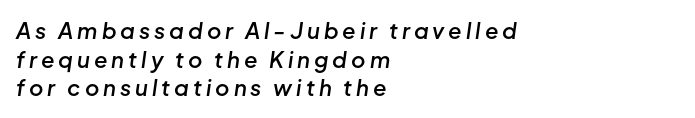
The image shows 22 px text type, italic (leaning right); set left-aligned, normal line spacing (1.3x), not underlined.
